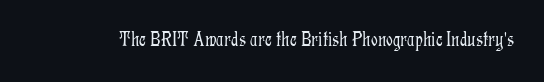
The image shows 21 px text type, upright; set normal letter spacing, not underlined.
